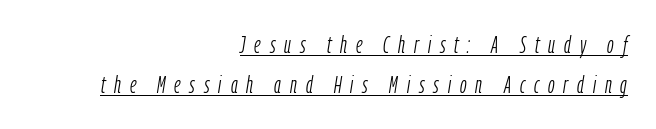
The image shows 24 px text type, italic (leaning right); set right-aligned, normal line spacing (1.68x), unusually wide letter spacing (+0.37 em), underlined.
